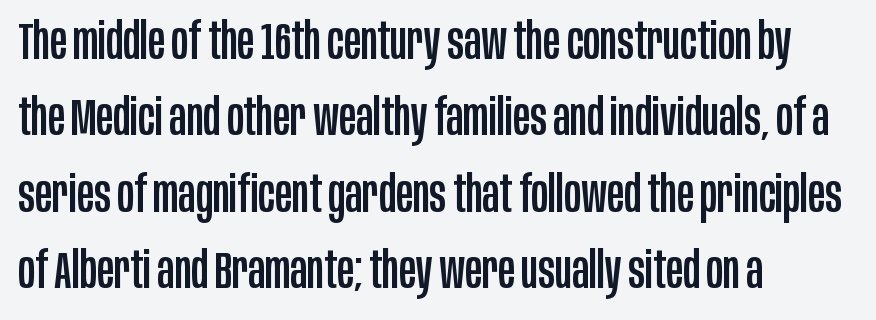
No italicization has been applied; the sample stays upright. Nobody drew a line under any word here. These lines are composed in type without serifs. Every row of glyphs begins at an identical x-position on the left. Proportional: the letters do not fall into vertical columns. This sample uses plain, unmodified letter spacing.
